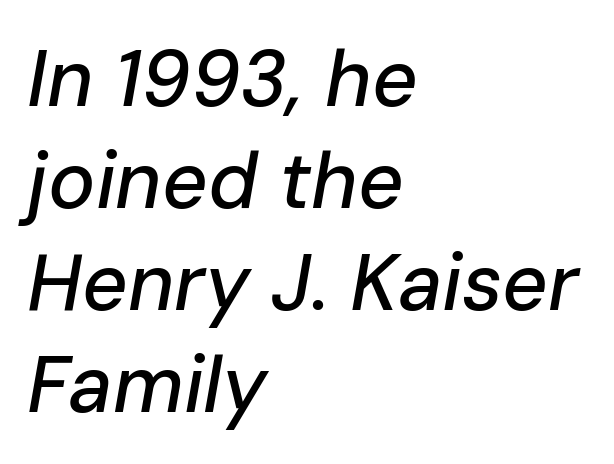
Q: Is the text italic (slanted)? A: Yes, it leans right by about 10 degrees.
Q: Is the text underlined? A: No.
Q: How is the paragraph aligned? A: Left-aligned.
Q: Is the spacing between letters normal or unusually wide? A: Normal.
Q: Is the spacing between lines tight, normal or loose? A: Normal.
Q: Width (condensed, normal, or wide)? A: Normal.
Q: Stroke contrast? A: Low.
Q: x-height? A: Medium.
Q: Monospaced? A: No.
